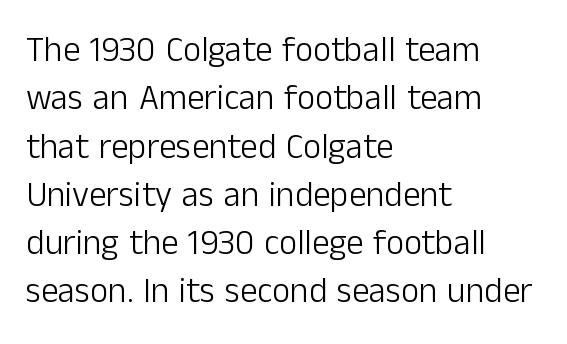
{"serif": "no", "italic": "no", "bold": "no", "weight": "light", "width": "normal", "stroke_contrast": "low", "x_height": "medium", "monospaced": "no", "underline": "no", "align": "left", "line_spacing": "normal", "line_spacing_ratio": 1.38, "letter_spacing": "normal", "letter_spacing_em": 0.0, "glyph_px": 35}
